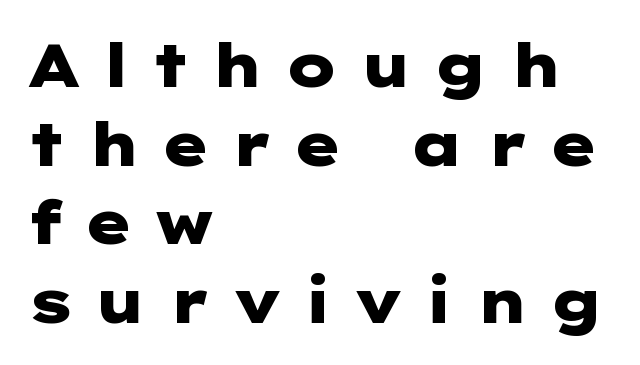
The designer left line spacing at the default. Regarding serifs, this sample does without them. Weight check: bold — yes, fully. No word sits above an underline.
